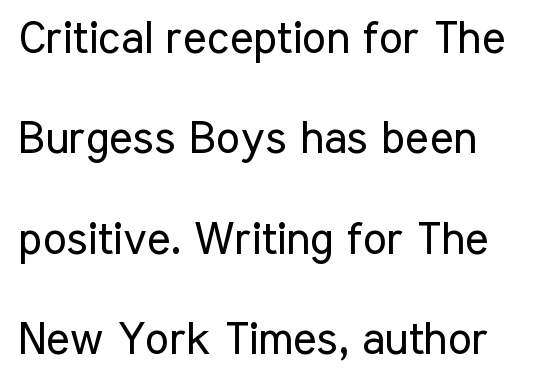
Leftover space on each line is placed entirely after the last word. The glyphs in this specimen are sans serif. The rendering uses natural spacing where letterforms have individual widths. Notice how the stems are strictly vertical — no italics here. Check the space under the baseline: it is left empty.
